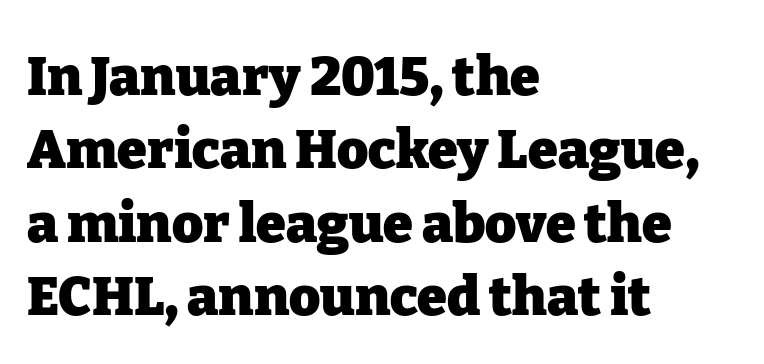
Q: Is the text bold? A: Yes.
Q: Is the text italic (slanted)? A: No, it is upright.
Q: Is the typeface a serif or a sans-serif typeface? A: Serif.
Q: Is the text underlined? A: No.
Q: How is the paragraph aligned? A: Left-aligned.
Q: Is the spacing between letters normal or unusually wide? A: Normal.
Q: Is the spacing between lines tight, normal or loose? A: Normal.
Q: Width (condensed, normal, or wide)? A: Normal.
Q: Stroke contrast? A: Low.
Q: x-height? A: Medium.
Q: Monospaced? A: No.
